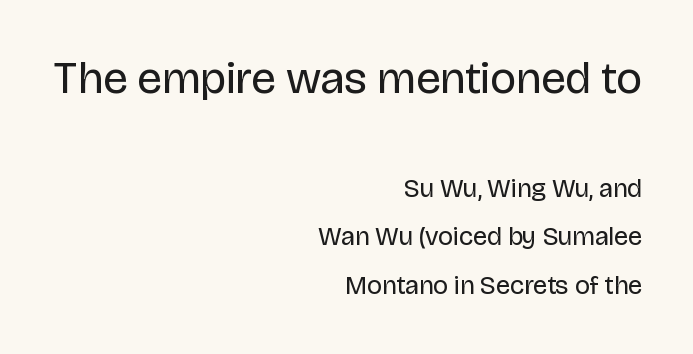
Check the space under the baseline: it is left empty. Proportional: the letters do not fall into vertical columns. Casual observation: everything's shoved over to the right. Weight class: somewhere from thin through regular.
